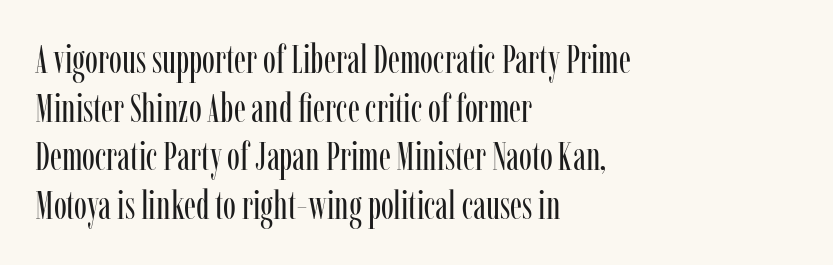
Q: Is the text bold? A: No.
Q: Is the text italic (slanted)? A: No, it is upright.
Q: Is the typeface a serif or a sans-serif typeface? A: Serif.
Q: Is the text underlined? A: No.
Q: How is the paragraph aligned? A: Left-aligned.
Q: Is the spacing between letters normal or unusually wide? A: Normal.
Q: Is the spacing between lines tight, normal or loose? A: Normal.
Q: Width (condensed, normal, or wide)? A: Condensed.
Q: Stroke contrast? A: Low.
Q: x-height? A: Medium.
Q: Monospaced? A: No.
